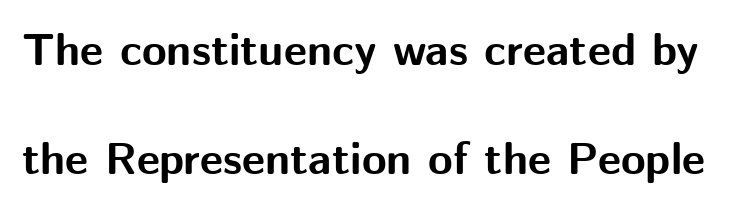
Q: Is the text bold? A: Yes.
Q: Is the text italic (slanted)? A: No, it is upright.
Q: Is the typeface a serif or a sans-serif typeface? A: Sans-serif.
Q: Is the text underlined? A: No.
Q: Is the spacing between letters normal or unusually wide? A: Normal.
Q: Is the spacing between lines tight, normal or loose? A: Loose.
Q: Width (condensed, normal, or wide)? A: Normal.
Q: Stroke contrast? A: Medium.
Q: x-height? A: Medium.
Q: Monospaced? A: No.
